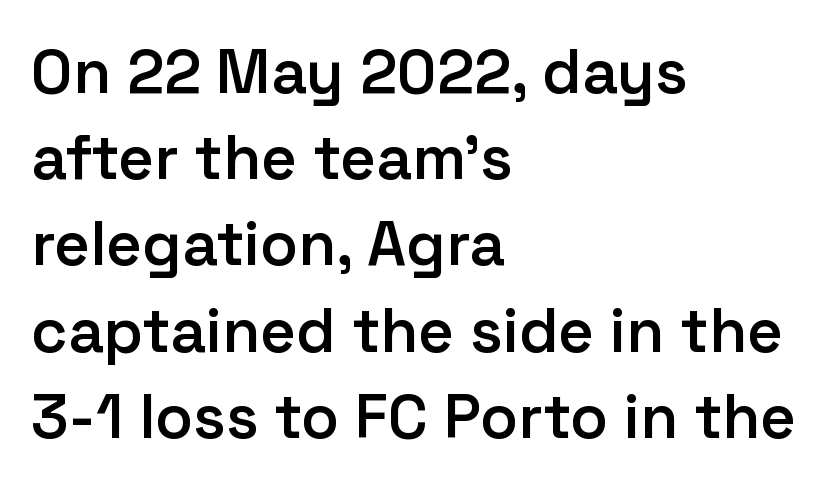
Q: Is the text bold? A: Semi-bold.
Q: Is the text italic (slanted)? A: No, it is upright.
Q: Is the typeface a serif or a sans-serif typeface? A: Sans-serif.
Q: Is the text underlined? A: No.
Q: How is the paragraph aligned? A: Left-aligned.
Q: Is the spacing between letters normal or unusually wide? A: Normal.
Q: Is the spacing between lines tight, normal or loose? A: Normal.
Q: Width (condensed, normal, or wide)? A: Normal.
Q: Stroke contrast? A: Low.
Q: x-height? A: Medium.
Q: Monospaced? A: No.
